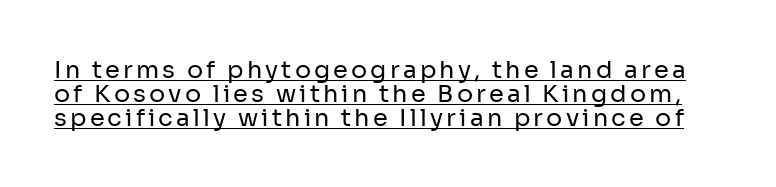
The image shows 24 px text type, upright; set tight line spacing (1.0x), underlined.
